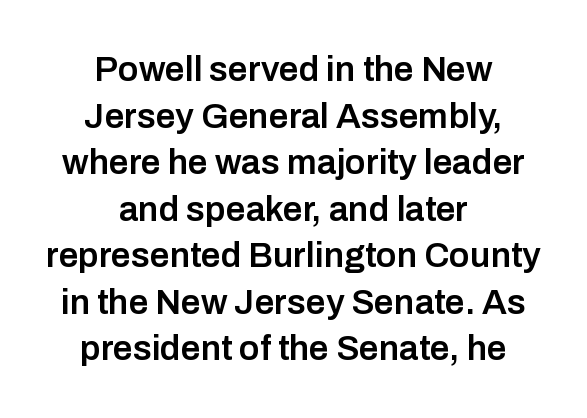
{"serif": "no", "italic": "no", "bold": "semi", "weight": "semibold", "width": "normal", "stroke_contrast": "low", "x_height": "medium", "monospaced": "no", "underline": "no", "align": "center", "line_spacing": "normal", "line_spacing_ratio": 1.33, "letter_spacing": "normal", "letter_spacing_em": 0.0, "glyph_px": 35}
